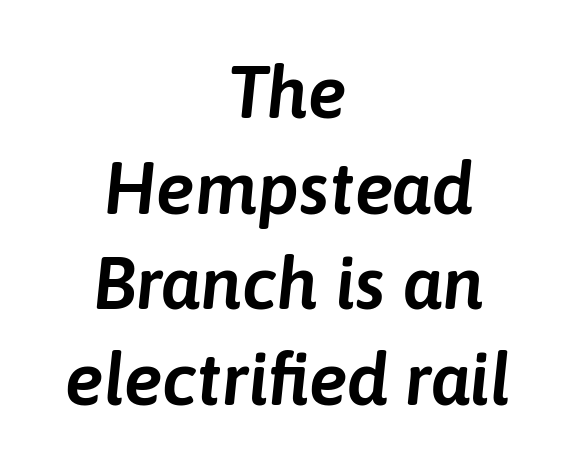
Vertical spacing — default. Descenders are the only things crossing below the line. Tracking here is standard; glyphs follow each other at the usual distance. Proportional: the letters do not fall into vertical columns. The rag falls on both sides of this text block equally. The typography opts for an oblique posture over an upright one.
